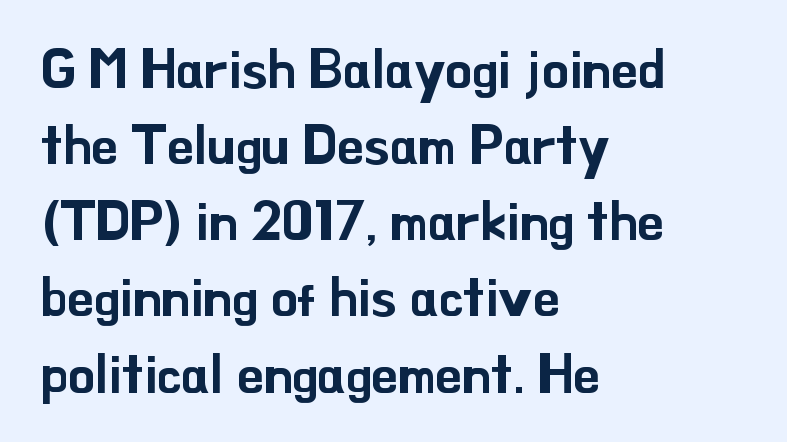
Vertical strokes here are truly vertical. Do the characters align in a grid? No, the font is proportional. The passage is arranged the way most books set body copy — flush left. Quick note: underline off. The text was rendered using a sans face with plain stroke endings. No extra tracking has been applied to these lines.
